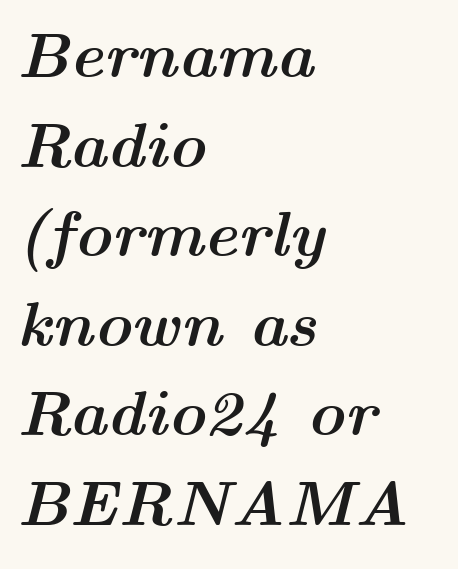
The image shows 64 px semibold, wide type, italic (leaning right); set left-aligned, normal line spacing (1.4x), normal letter spacing, not underlined; medium stroke contrast and a medium x-height.
